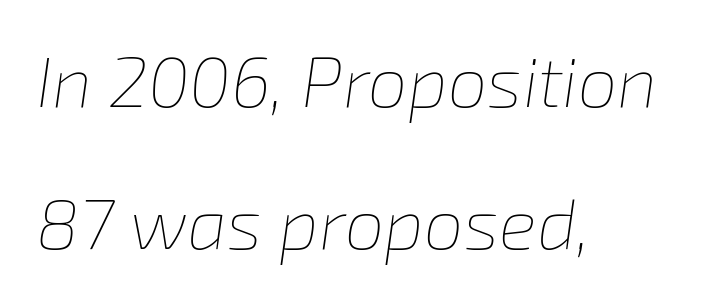
{"italic": "yes", "lean": "right", "slant_degrees": 8, "bold": "no", "weight": "thin", "width": "normal", "stroke_contrast": "low", "x_height": "medium", "monospaced": "no", "underline": "no", "align": "left", "line_spacing": "loose", "line_spacing_ratio": 2.0, "letter_spacing": "normal", "letter_spacing_em": 0.0, "glyph_px": 71}
